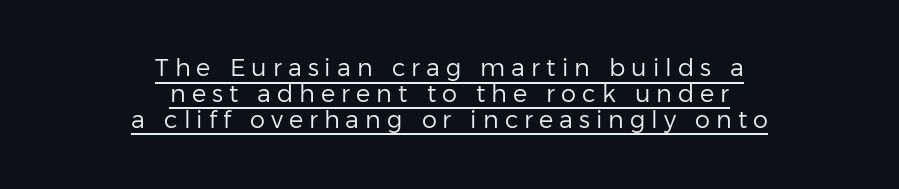
Baseline-to-baseline distance is barely more than the letter height. Honestly, the underline is the first thing you notice here. Students, note that the glyphs here are deliberately spaced far apart. On a weight scale, this lands at 450 or below. The whitespace from short lines is split evenly between both sides.
